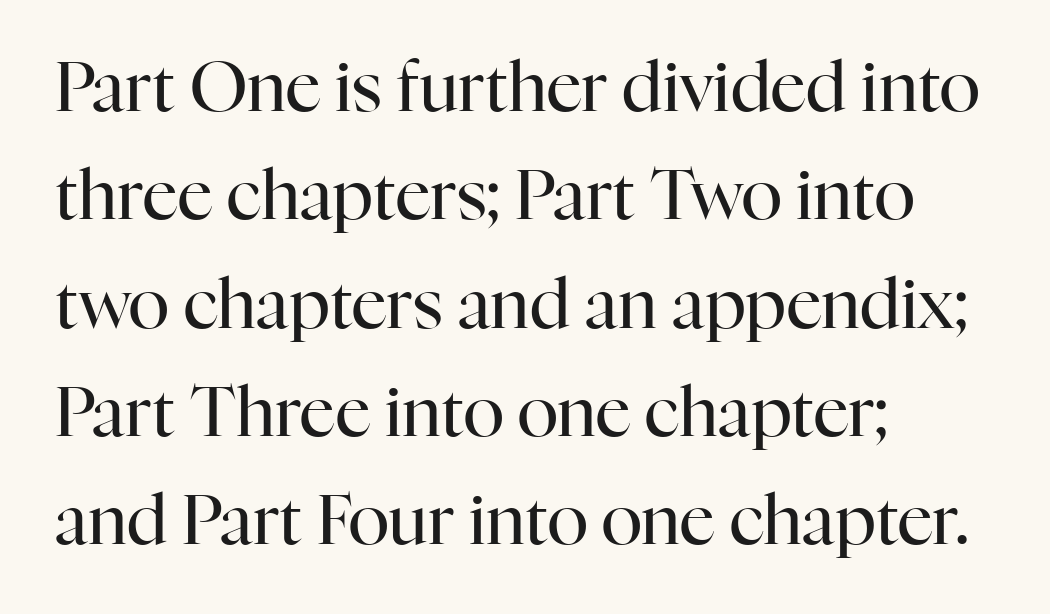
The image shows 69 px regular-weight serif type, upright; set left-aligned, normal line spacing (1.57x), normal letter spacing, not underlined; high stroke contrast and a medium x-height.
